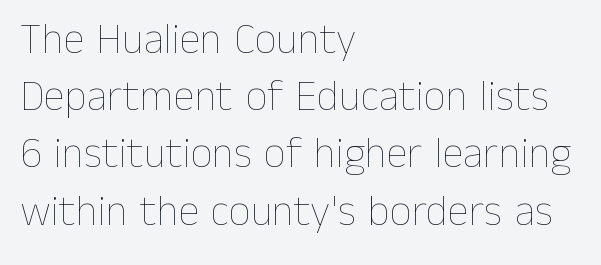
The image shows 43 px thin type, upright; set left-aligned, normal line spacing (1.33x), normal letter spacing, not underlined; low stroke contrast and a medium x-height.
